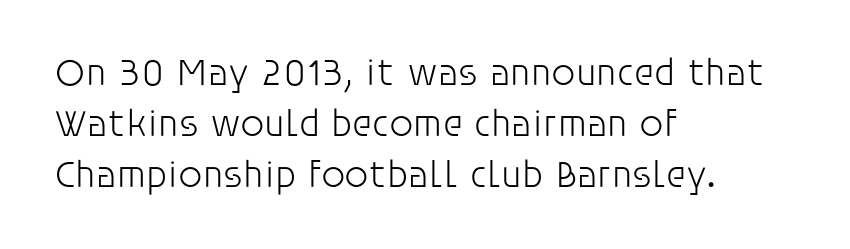
Q: Is the text bold? A: No.
Q: Is the text italic (slanted)? A: No, it is upright.
Q: Is the typeface a serif or a sans-serif typeface? A: Sans-serif.
Q: Is the text underlined? A: No.
Q: How is the paragraph aligned? A: Left-aligned.
Q: Is the spacing between letters normal or unusually wide? A: Normal.
Q: Is the spacing between lines tight, normal or loose? A: Normal.
Q: Width (condensed, normal, or wide)? A: Normal.
Q: Stroke contrast? A: Low.
Q: x-height? A: Large.
Q: Monospaced? A: No.
